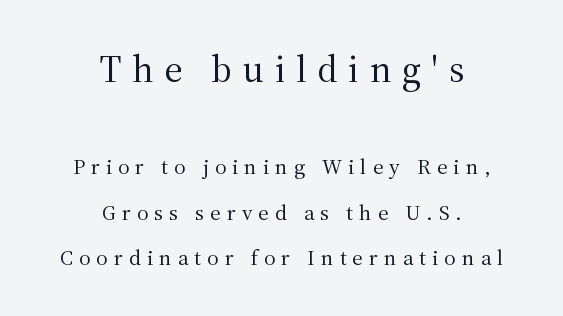
{"serif": "yes", "italic": "no", "bold": "no", "weight": "regular", "width": "normal", "stroke_contrast": "medium", "x_height": "medium", "monospaced": "no", "underline": "no", "align": "center", "line_spacing": "loose", "line_spacing_ratio": 2.07, "letter_spacing": "wide", "letter_spacing_em": 0.28, "larger_block": "first", "size_ratio": 1.73, "glyph_px": 38}
